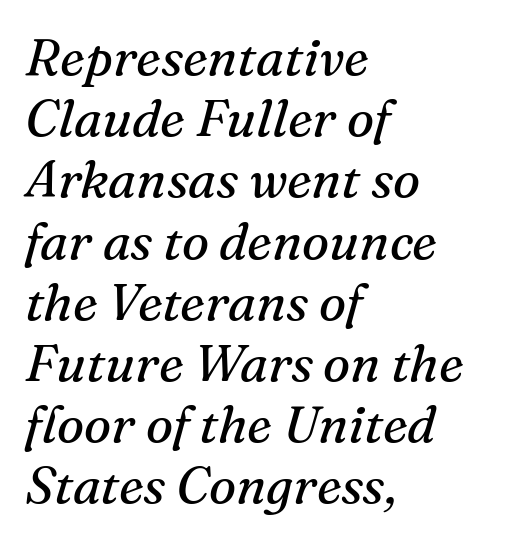
{"serif": "yes", "italic": "yes", "lean": "right", "slant_degrees": 16, "bold": "no", "weight": "regular", "width": "normal", "stroke_contrast": "medium", "x_height": "medium", "monospaced": "no", "underline": "no", "align": "left", "line_spacing_ratio": 1.2, "letter_spacing": "normal", "letter_spacing_em": 0.0, "glyph_px": 51}
